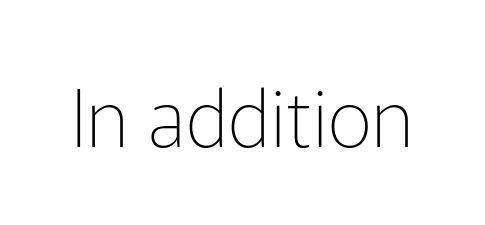
The image shows 79 px thin sans-serif type, upright; set normal letter spacing, not underlined; low stroke contrast and a medium x-height.
